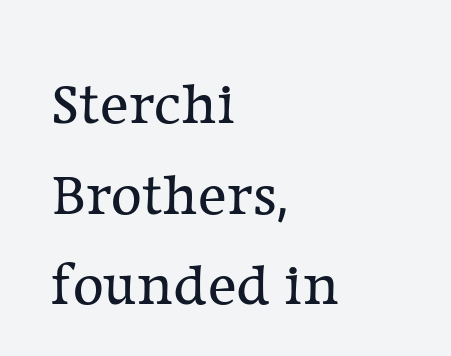
Q: Is the text bold? A: No.
Q: Is the text italic (slanted)? A: No, it is upright.
Q: Is the typeface a serif or a sans-serif typeface? A: Serif.
Q: Is the text underlined? A: No.
Q: How is the paragraph aligned? A: Left-aligned.
Q: Is the spacing between letters normal or unusually wide? A: Normal.
Q: Is the spacing between lines tight, normal or loose? A: Normal.
Q: Width (condensed, normal, or wide)? A: Normal.
Q: Stroke contrast? A: Low.
Q: x-height? A: Medium.
Q: Monospaced? A: No.
